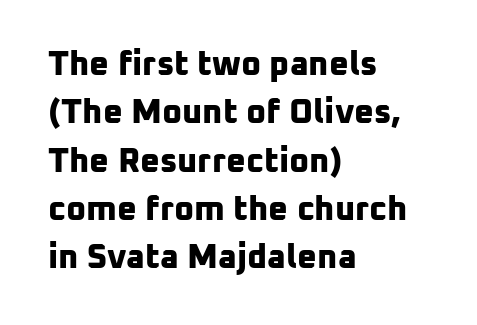
{"serif": "no", "bold": "yes", "weight": "bold", "width": "normal", "stroke_contrast": "low", "x_height": "medium", "monospaced": "no", "underline": "no", "align": "left", "line_spacing": "normal", "line_spacing_ratio": 1.42, "letter_spacing": "normal", "letter_spacing_em": 0.0, "glyph_px": 34}
